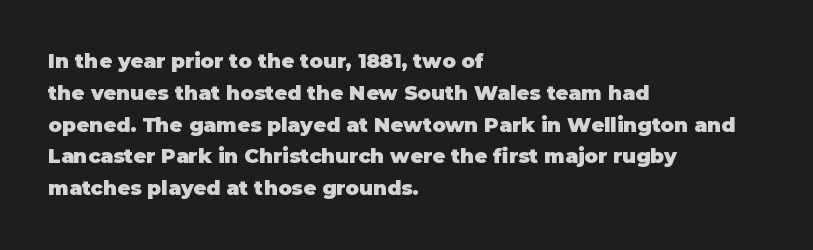
{"italic": "no", "bold": "yes", "underline": "no", "align": "left", "line_spacing": "normal", "line_spacing_ratio": 1.59, "letter_spacing": "normal", "letter_spacing_em": 0.0, "glyph_px": 20}
